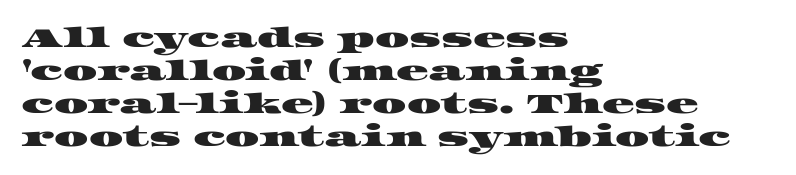
{"underline": "no", "align": "left", "line_spacing_ratio": 1.22, "letter_spacing": "normal", "letter_spacing_em": 0.0, "glyph_px": 27}
